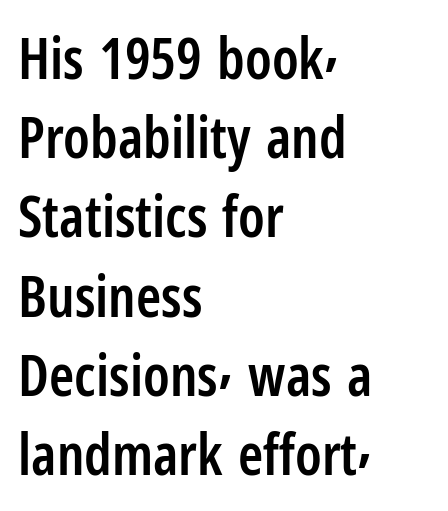
Leading: standard. A classic flush-left, rag-right setting is used for this passage. The characters look somewhat weighty, a semibold short of true bold. Character widths vary here, with narrow letters taking less room than wide ones. These lines are composed in type without serifs.
